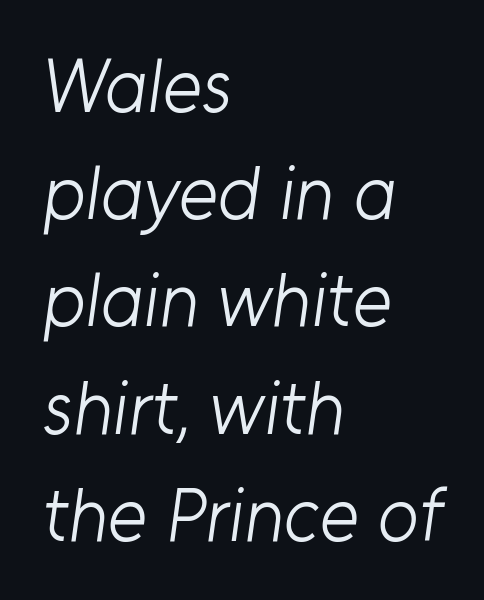
Q: Is the text bold? A: No.
Q: Is the typeface a serif or a sans-serif typeface? A: Sans-serif.
Q: Is the text underlined? A: No.
Q: How is the paragraph aligned? A: Left-aligned.
Q: Is the spacing between letters normal or unusually wide? A: Normal.
Q: Is the spacing between lines tight, normal or loose? A: Normal.
Q: Width (condensed, normal, or wide)? A: Normal.
Q: Stroke contrast? A: Low.
Q: x-height? A: Medium.
Q: Monospaced? A: No.
